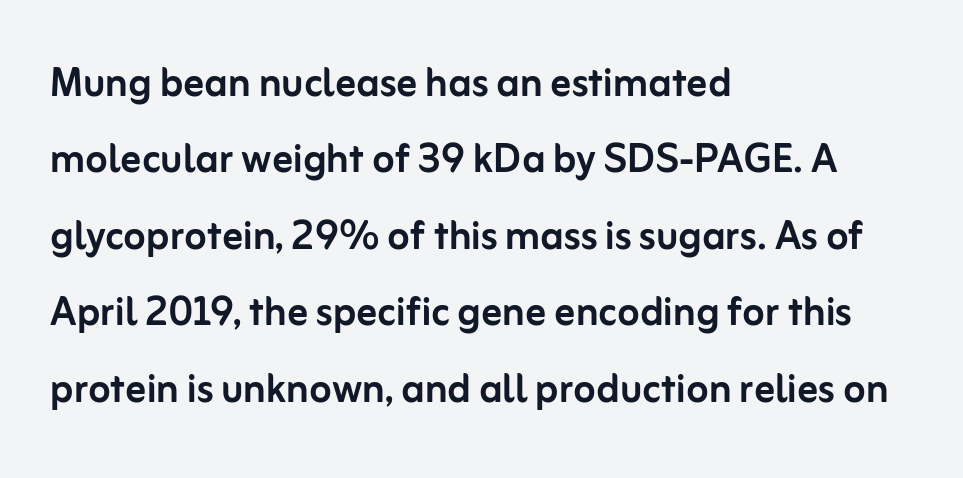
The image shows 51 px sans-serif type, upright; set left-aligned, normal line spacing (1.5x), normal letter spacing, not underlined; low stroke contrast and a medium x-height.
